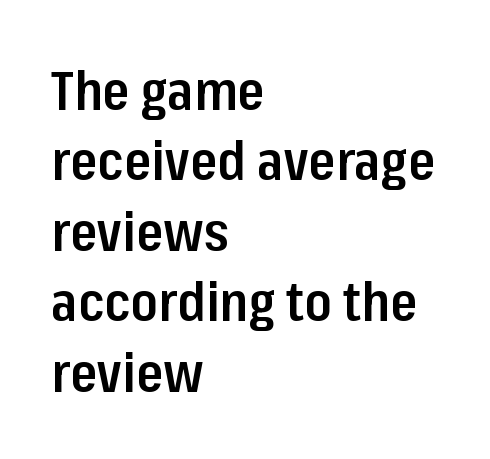
Looks like regular typesetting: each glyph gets only the width it needs. Quick note: underline off. Letterform terminals end flat and unadorned throughout the passage. The type sits square on the baseline with zero lean.
